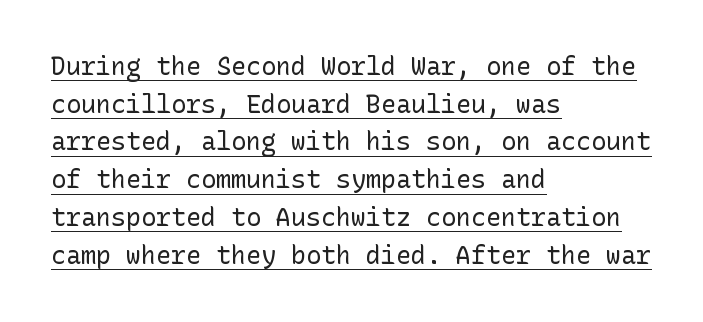
The image shows 25 px text type, upright; set left-aligned, normal line spacing (1.51x), normal letter spacing, underlined.
